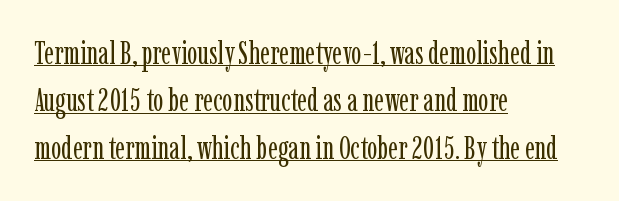
The characters display serif detailing at their extremities. Does a line run under the words? Yes, clearly. The passage shown has conventional tracking throughout. The font sits on the lighter half of the weight spectrum, regular included. Is there any slant? The stems are plumb.
